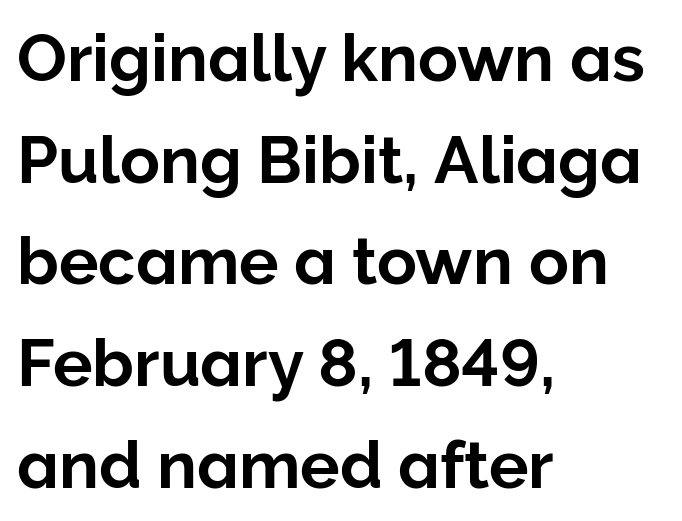
{"serif": "no", "italic": "no", "width": "normal", "stroke_contrast": "low", "x_height": "medium", "monospaced": "no", "underline": "no", "align": "left", "line_spacing": "normal", "line_spacing_ratio": 1.54, "letter_spacing": "normal", "letter_spacing_em": 0.0, "glyph_px": 66}
